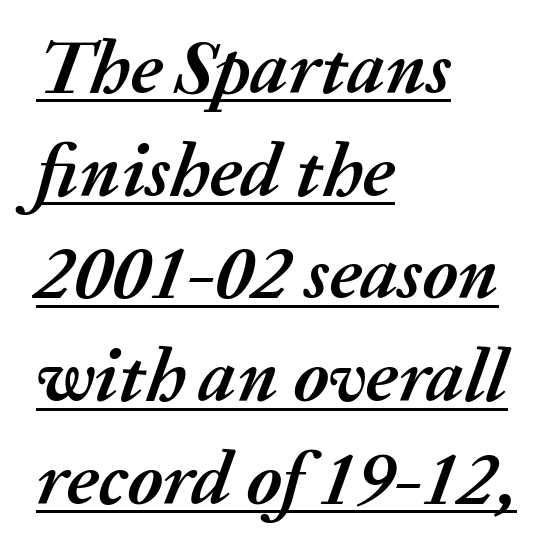
Q: Is the text bold? A: Yes.
Q: Is the text italic (slanted)? A: Yes, it leans right by about 20 degrees.
Q: Is the text underlined? A: Yes.
Q: How is the paragraph aligned? A: Left-aligned.
Q: Is the spacing between letters normal or unusually wide? A: Normal.
Q: Is the spacing between lines tight, normal or loose? A: Normal.
Q: Width (condensed, normal, or wide)? A: Normal.
Q: Stroke contrast? A: Medium.
Q: x-height? A: Medium.
Q: Monospaced? A: No.
